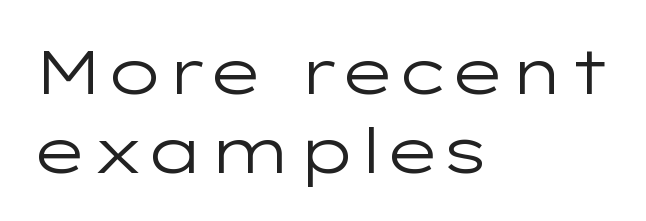
Q: Is the text bold? A: No.
Q: Is the text italic (slanted)? A: No, it is upright.
Q: Is the typeface a serif or a sans-serif typeface? A: Sans-serif.
Q: Is the text underlined? A: No.
Q: How is the paragraph aligned? A: Left-aligned.
Q: Is the spacing between letters normal or unusually wide? A: Normal.
Q: Is the spacing between lines tight, normal or loose? A: Normal.
Q: Width (condensed, normal, or wide)? A: Wide.
Q: Stroke contrast? A: Low.
Q: x-height? A: Medium.
Q: Monospaced? A: No.
